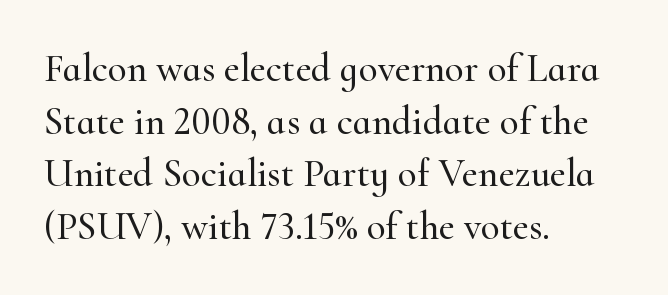
The image shows 39 px serif type, upright; set left-aligned, normal line spacing (1.35x), normal letter spacing, not underlined; high stroke contrast and a small x-height.
